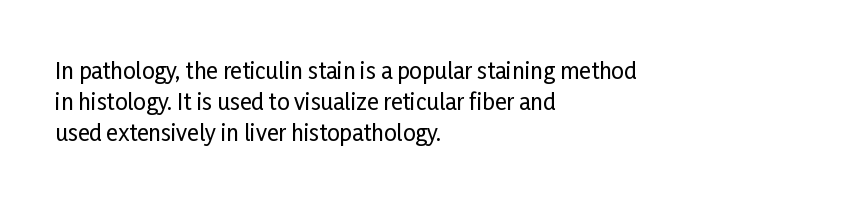
Q: Is the text italic (slanted)? A: No, it is upright.
Q: Is the text underlined? A: No.
Q: How is the paragraph aligned? A: Left-aligned.
Q: Is the spacing between letters normal or unusually wide? A: Normal.
Q: Is the spacing between lines tight, normal or loose? A: Normal.
